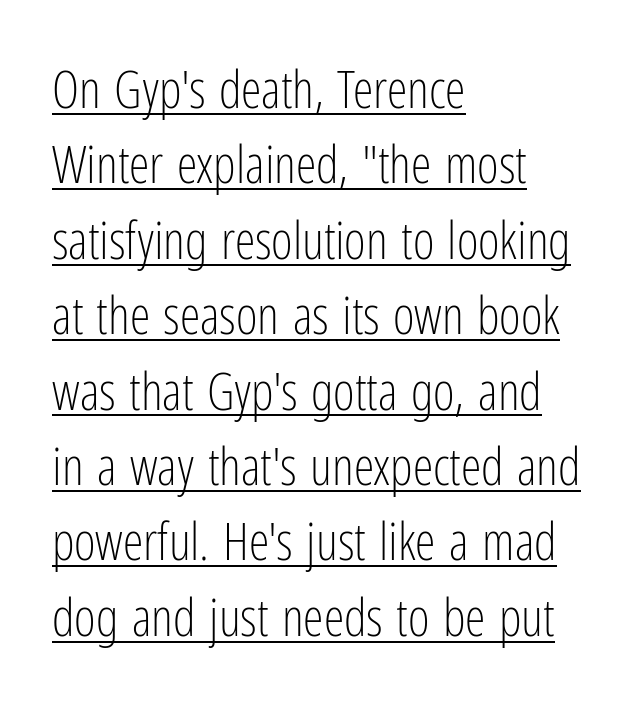
The image shows 52 px light, condensed sans-serif type, upright; set left-aligned, normal line spacing (1.45x), normal letter spacing, underlined; low stroke contrast and a medium x-height.
